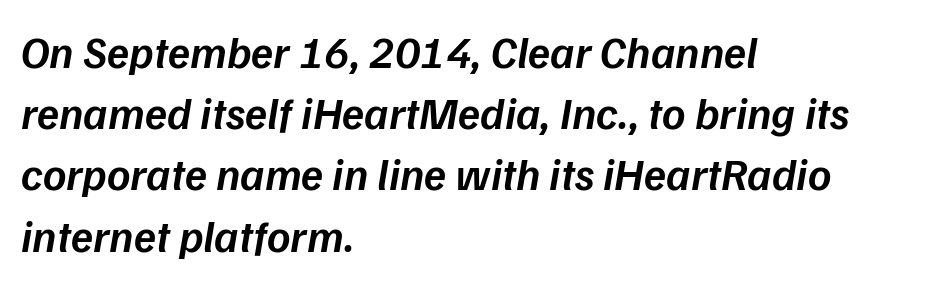
Q: Is the text bold? A: Semi-bold.
Q: Is the text italic (slanted)? A: Yes, it leans right by about 9 degrees.
Q: Is the text underlined? A: No.
Q: How is the paragraph aligned? A: Left-aligned.
Q: Is the spacing between letters normal or unusually wide? A: Normal.
Q: Is the spacing between lines tight, normal or loose? A: Normal.
Q: Width (condensed, normal, or wide)? A: Normal.
Q: Stroke contrast? A: Low.
Q: x-height? A: Medium.
Q: Monospaced? A: No.
